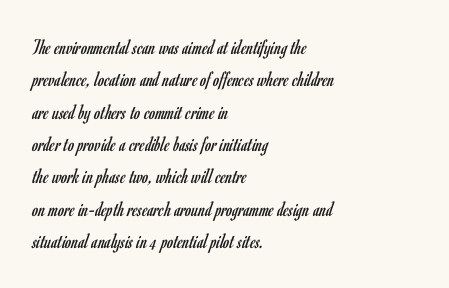
The image shows 22 px text type; set left-aligned, normal line spacing (1.47x), normal letter spacing, not underlined.
